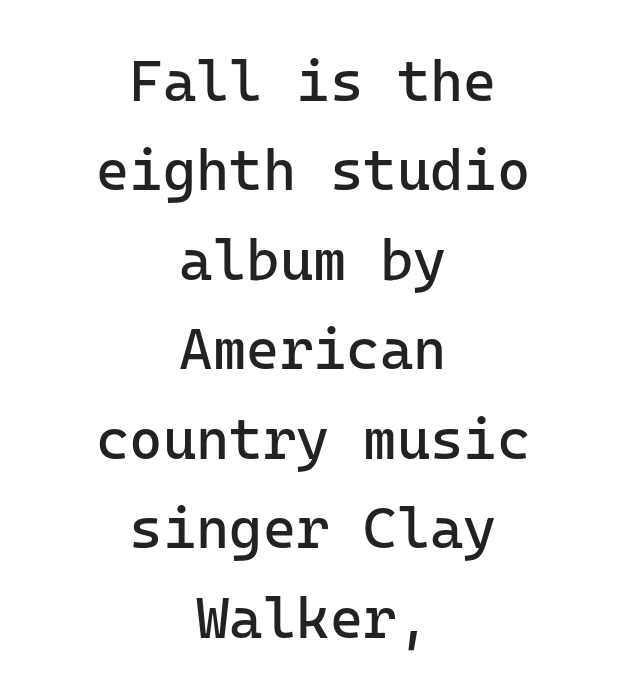
The line texture is even and compact thanks to regular tracking. No chunkiness to these letters — they're not bold. Regular leading. The type family on display is of the sans-serif kind. Bare-footed words on every line.
